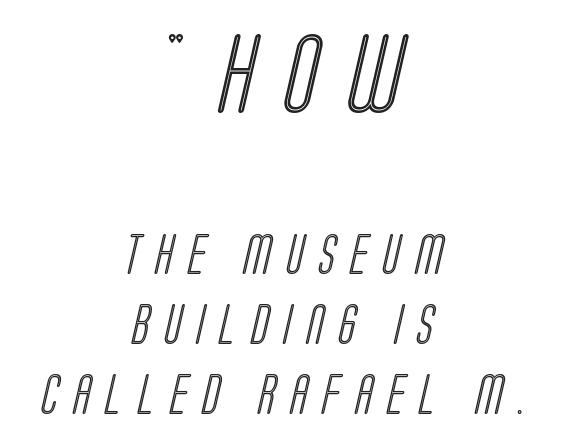
{"width": "condensed", "x_height": "large", "monospaced": "no", "underline": "no", "align": "center", "line_spacing_ratio": 1.75, "letter_spacing": "wide", "letter_spacing_em": 0.38, "larger_block": "first", "size_ratio": 1.98, "glyph_px": 79}
